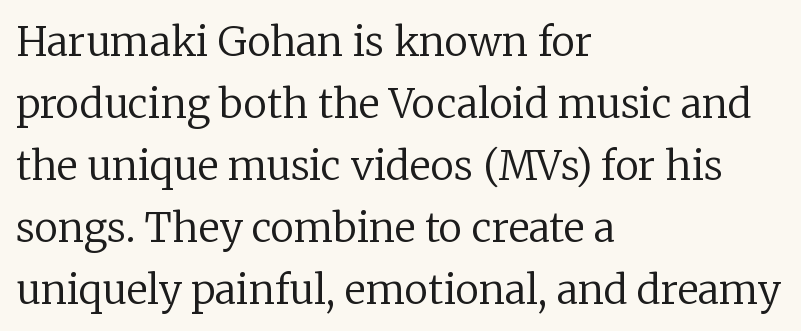
The image shows 40 px regular-weight serif type, upright; set left-aligned, normal line spacing (1.55x), normal letter spacing, not underlined; low stroke contrast and a medium x-height.
